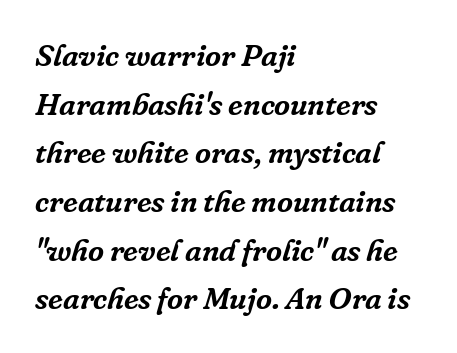
{"serif": "yes", "italic": "yes", "lean": "right", "slant_degrees": 16, "width": "normal", "stroke_contrast": "low", "x_height": "medium", "monospaced": "no", "underline": "no", "align": "left", "line_spacing": "normal", "line_spacing_ratio": 1.57, "letter_spacing": "normal", "letter_spacing_em": 0.0, "glyph_px": 31}
